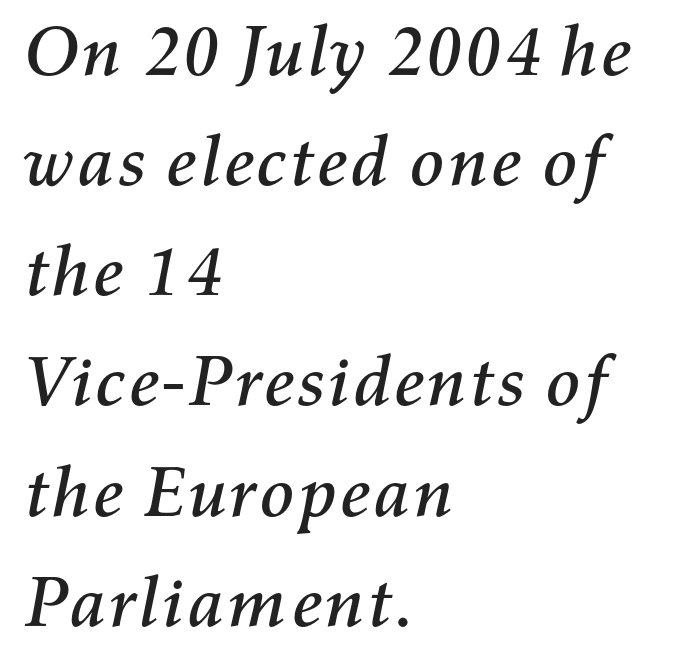
{"italic": "yes", "lean": "right", "slant_degrees": 11, "width": "normal", "stroke_contrast": "medium", "x_height": "medium", "monospaced": "no", "underline": "no", "align": "left", "line_spacing": "normal", "line_spacing_ratio": 1.53, "letter_spacing": "normal", "letter_spacing_em": 0.0, "glyph_px": 72}
